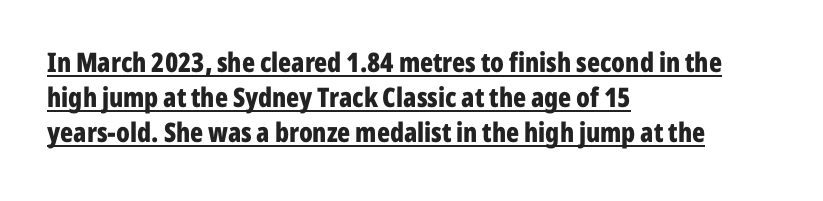
Q: Is the text bold? A: Yes.
Q: Is the text italic (slanted)? A: No, it is upright.
Q: Is the text underlined? A: Yes.
Q: How is the paragraph aligned? A: Left-aligned.
Q: Is the spacing between letters normal or unusually wide? A: Normal.
Q: Is the spacing between lines tight, normal or loose? A: Normal.
